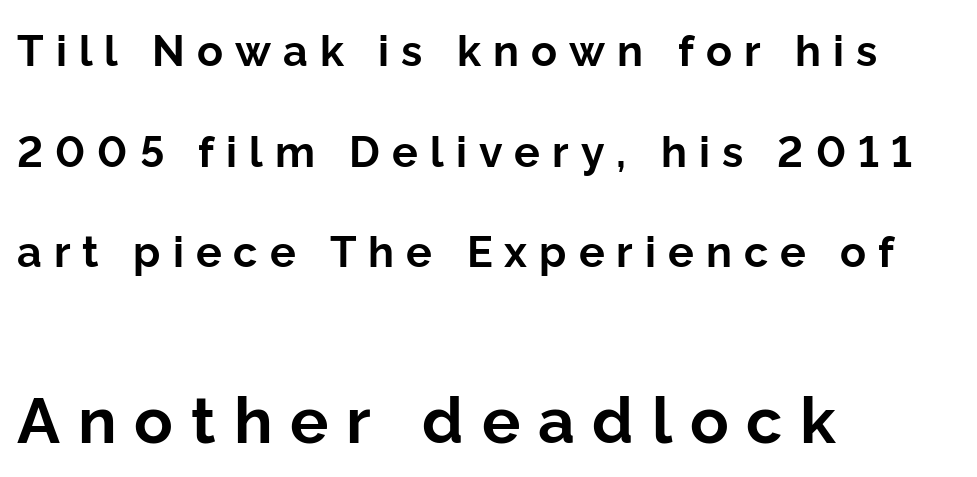
Q: Is the text bold? A: Yes.
Q: Is the text italic (slanted)? A: No, it is upright.
Q: Is the typeface a serif or a sans-serif typeface? A: Sans-serif.
Q: Is the text underlined? A: No.
Q: How is the paragraph aligned? A: Left-aligned.
Q: Is the spacing between letters normal or unusually wide? A: Unusually wide.
Q: Is the spacing between lines tight, normal or loose? A: Loose.
Q: Which block of text is set in a larger size, the first (top) or the second (bottom)? A: The second (bottom) one.
Q: Width (condensed, normal, or wide)? A: Normal.
Q: Stroke contrast? A: Low.
Q: x-height? A: Medium.
Q: Monospaced? A: No.
